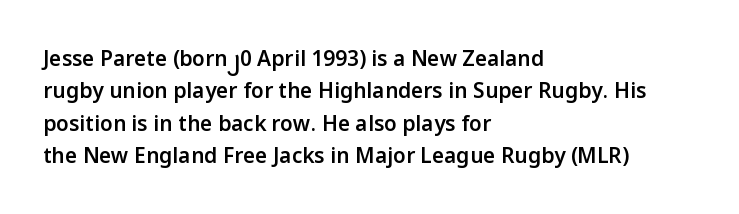
Q: Is the text bold? A: Semi-bold.
Q: Is the text italic (slanted)? A: No, it is upright.
Q: Is the text underlined? A: No.
Q: How is the paragraph aligned? A: Left-aligned.
Q: Is the spacing between letters normal or unusually wide? A: Normal.
Q: Is the spacing between lines tight, normal or loose? A: Normal.
